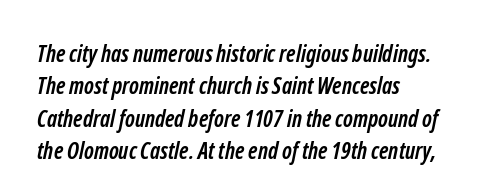
{"bold": "yes", "underline": "no", "align": "left", "line_spacing": "normal", "line_spacing_ratio": 1.41, "letter_spacing": "normal", "letter_spacing_em": 0.0, "glyph_px": 23}
